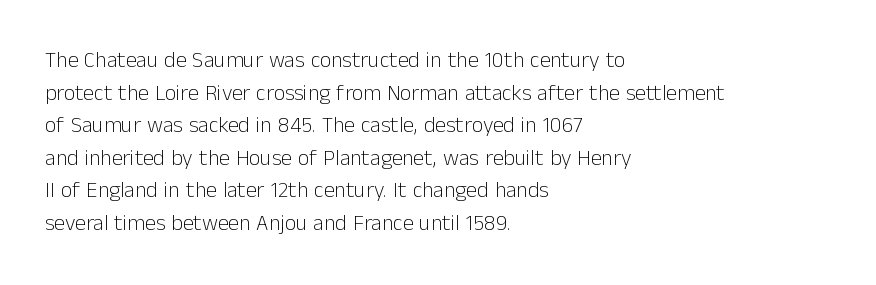
The image shows 22 px text type, upright; set left-aligned, normal line spacing (1.48x), normal letter spacing, not underlined.
